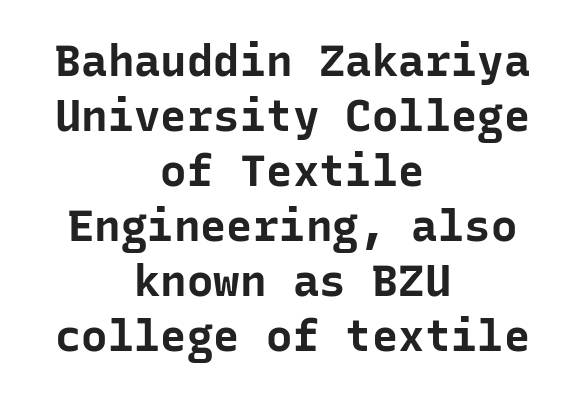
Q: Is the text bold? A: Yes.
Q: Is the text italic (slanted)? A: No, it is upright.
Q: Is the typeface a serif or a sans-serif typeface? A: Sans-serif.
Q: Is the text underlined? A: No.
Q: How is the paragraph aligned? A: Centered.
Q: Is the spacing between letters normal or unusually wide? A: Normal.
Q: Is the spacing between lines tight, normal or loose? A: Normal.
Q: Width (condensed, normal, or wide)? A: Normal.
Q: Stroke contrast? A: Low.
Q: x-height? A: Medium.
Q: Monospaced? A: Yes.
